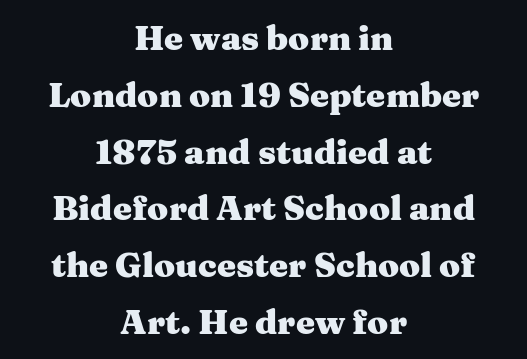
The image shows 34 px heavy, wide serif type, upright; set centered, normal line spacing (1.67x), normal letter spacing, not underlined; medium stroke contrast and a medium x-height.
